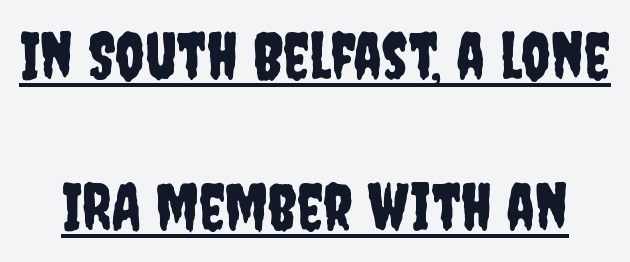
The image shows 65 px condensed sans-serif type, upright; set loose line spacing (2.32x), normal letter spacing, underlined; low stroke contrast and a large x-height.
